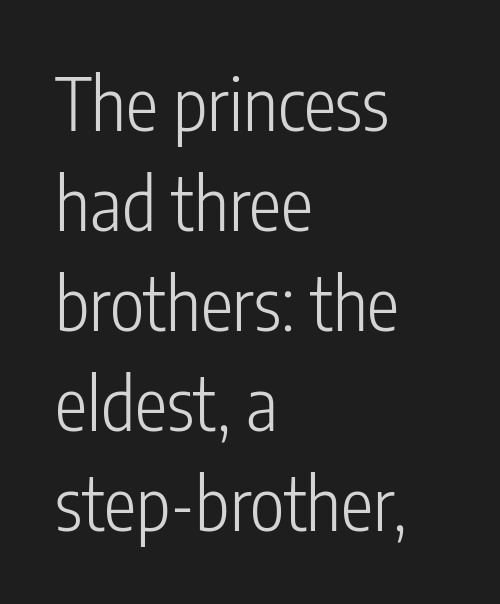
The image shows 73 px light, condensed sans-serif type, upright; set left-aligned, normal line spacing (1.37x), normal letter spacing, not underlined; low stroke contrast and a medium x-height.
